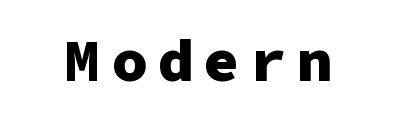
Q: Is the text bold? A: Yes.
Q: Is the text italic (slanted)? A: No, it is upright.
Q: Is the typeface a serif or a sans-serif typeface? A: Sans-serif.
Q: Is the text underlined? A: No.
Q: Width (condensed, normal, or wide)? A: Normal.
Q: Stroke contrast? A: Low.
Q: x-height? A: Medium.
Q: Monospaced? A: Yes.
